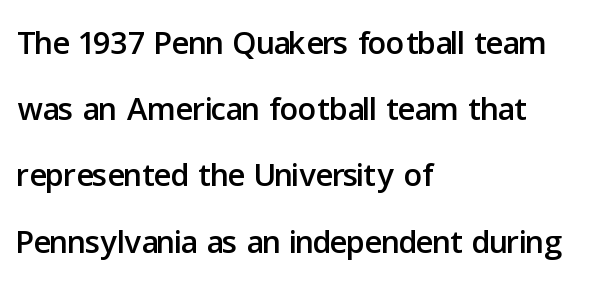
{"serif": "no", "italic": "no", "width": "normal", "stroke_contrast": "low", "x_height": "medium", "monospaced": "no", "underline": "no", "align": "left", "line_spacing": "normal", "line_spacing_ratio": 1.44, "letter_spacing": "normal", "letter_spacing_em": 0.0, "glyph_px": 46}
